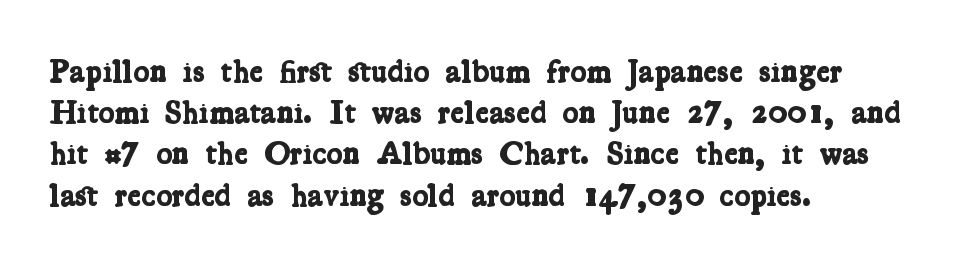
{"serif": "yes", "bold": "yes", "weight": "bold", "width": "condensed", "stroke_contrast": "low", "x_height": "medium", "monospaced": "no", "underline": "no", "align": "left", "line_spacing": "normal", "line_spacing_ratio": 1.25, "letter_spacing": "normal", "letter_spacing_em": 0.0, "glyph_px": 33}
